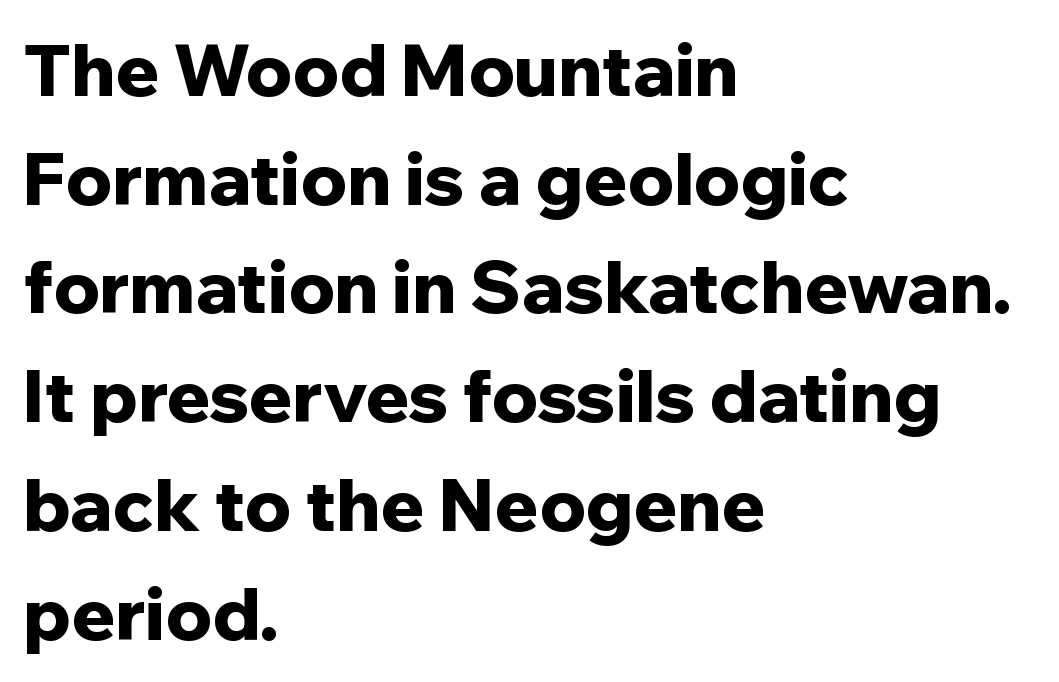
The image shows 72 px bold sans-serif type, upright; set left-aligned, normal line spacing (1.51x), normal letter spacing, not underlined; low stroke contrast and a medium x-height.
